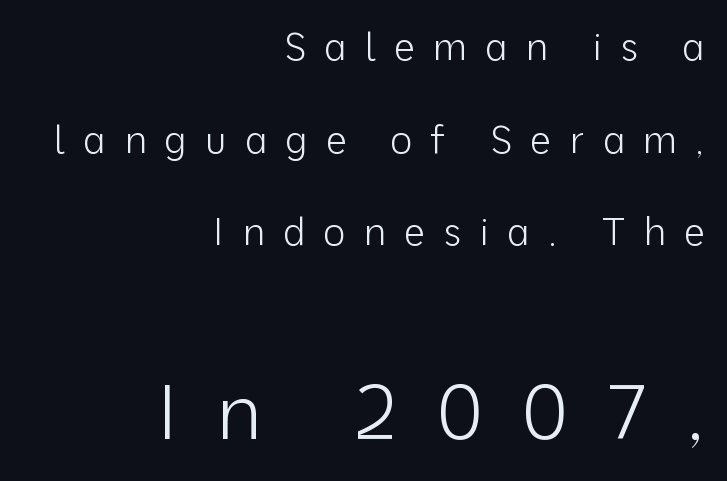
{"serif": "no", "italic": "no", "bold": "no", "weight": "light", "width": "normal", "stroke_contrast": "low", "x_height": "medium", "monospaced": "no", "underline": "no", "align": "right", "line_spacing": "loose", "line_spacing_ratio": 2.44, "letter_spacing": "wide", "letter_spacing_em": 0.47, "larger_block": "second", "size_ratio": 2.03, "glyph_px": 77}
